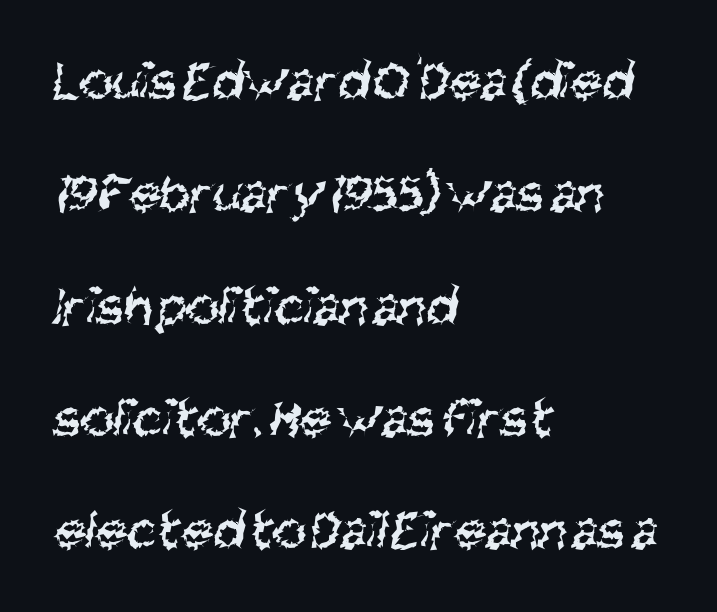
The image shows 57 px regular-weight, condensed sans-serif type; set left-aligned, loose line spacing (1.97x), normal letter spacing, not underlined; medium stroke contrast and a large x-height.
